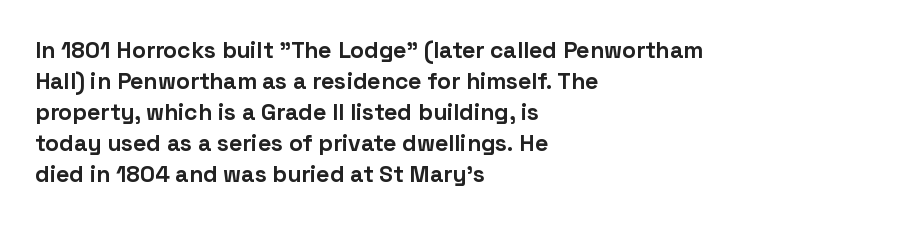
Caption: bold face, heavy strokes. Compared with typical body copy, the letter spacing here is the same. Line starts are locked; line ends wander. The axis of the letterforms is exactly vertical.
